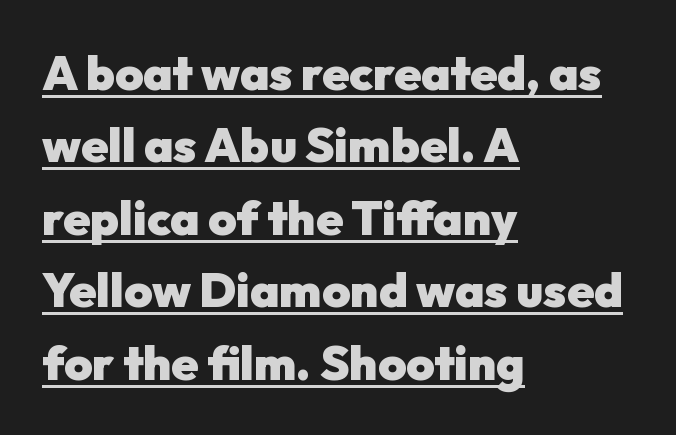
Does a line run under the words? Yes, clearly. Line starts are locked; line ends wander. Varying glyph widths throughout — classic text-font behaviour. Line spacing here is normal.
